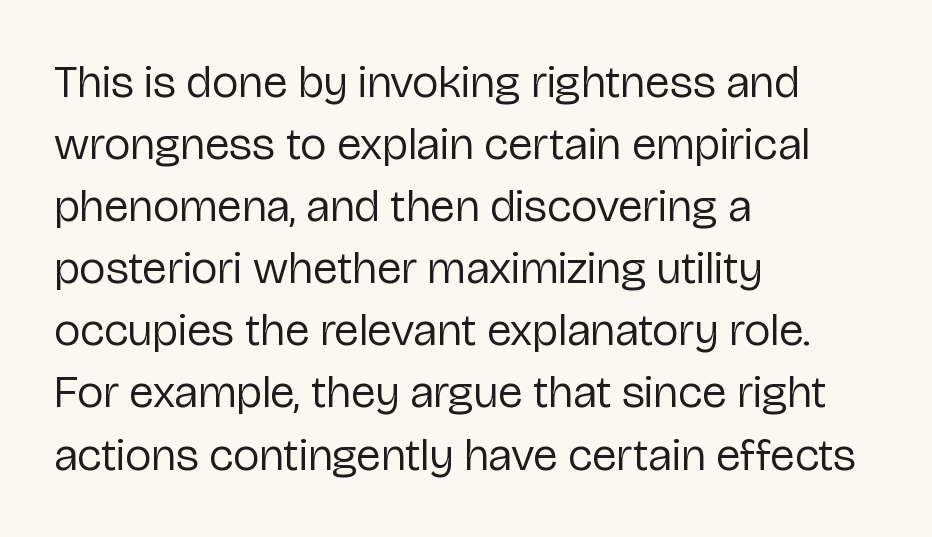
The typesetting does not lean heavy: it is not bold. Varying glyph widths throughout — classic text-font behaviour. You could call the tracking neutral — neither tight nor loose. The letters stand straight up with perfectly vertical stems. No word sits above an underline.
